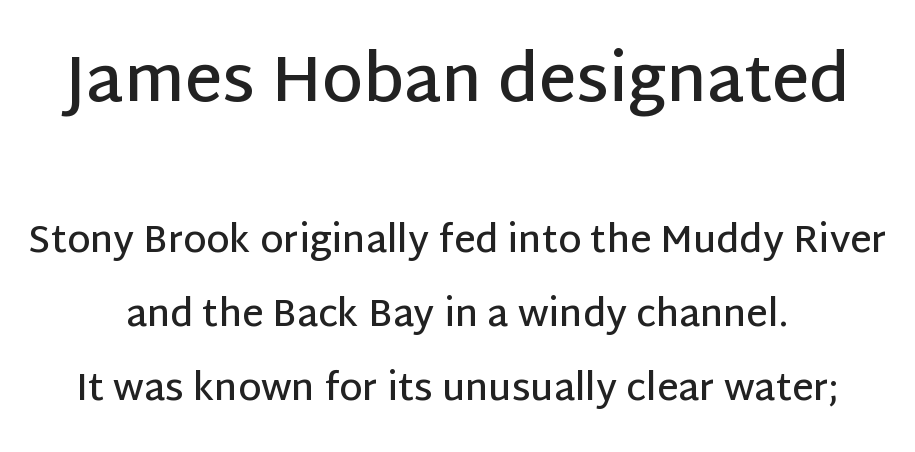
The image shows 65 px semibold sans-serif type, upright; set centered, loose line spacing (2.01x), normal letter spacing, not underlined; the first (top) block is 1.76x larger; low stroke contrast and a large x-height.
